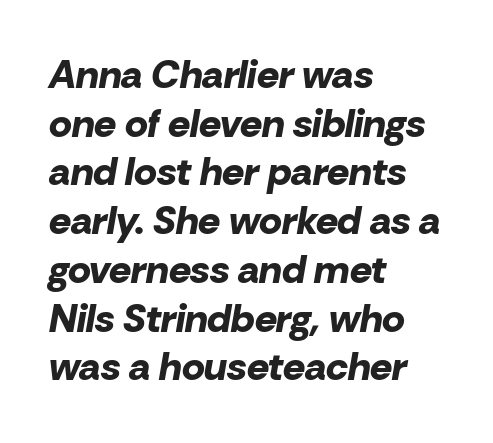
The image shows 39 px bold type, italic (leaning right); set left-aligned, normal line spacing (1.25x), normal letter spacing, not underlined; low stroke contrast and a medium x-height.
